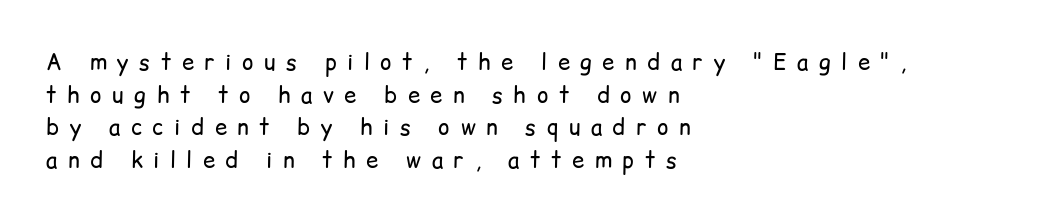
Q: Is the text bold? A: No.
Q: Is the text italic (slanted)? A: No, it is upright.
Q: Is the text underlined? A: No.
Q: How is the paragraph aligned? A: Left-aligned.
Q: Is the spacing between letters normal or unusually wide? A: Unusually wide.
Q: Is the spacing between lines tight, normal or loose? A: Normal.
